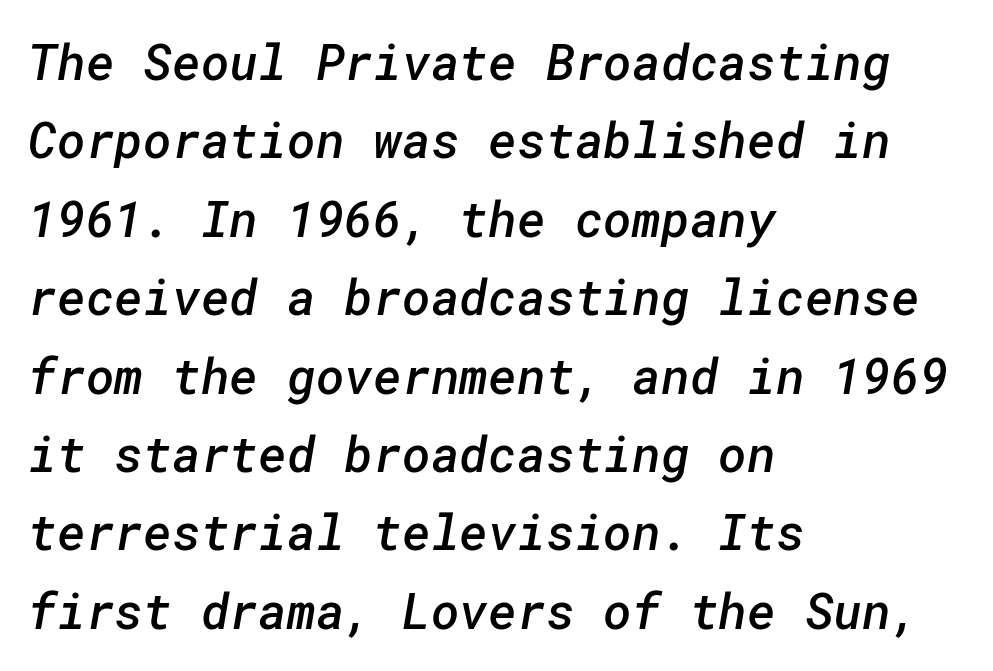
The type is set solid horizontally, with unmodified tracking. How heavy is the stroke? Medium-heavy — a semibold, shy of bold. Leading: standard. Typographically, this falls in the sans-serif category.
